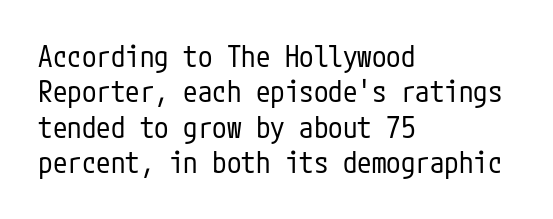
The image shows 29 px regular-weight, condensed sans-serif type, upright; set left-aligned, line spacing 1.22x, normal letter spacing, not underlined; low stroke contrast and a medium x-height.
